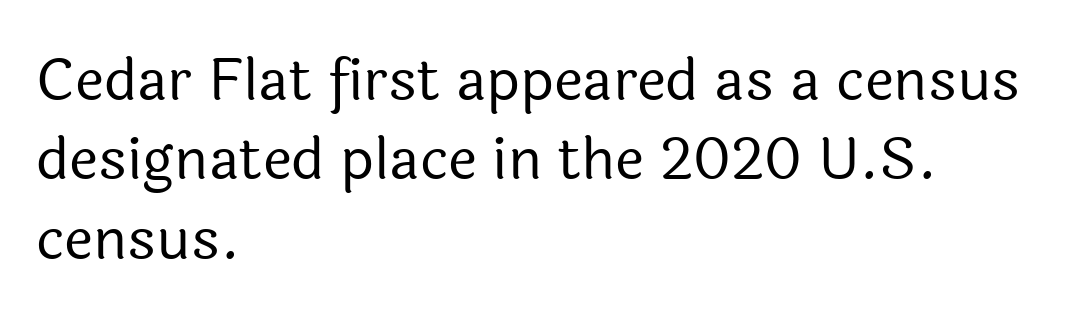
{"serif": "no", "italic": "no", "bold": "no", "weight": "regular", "width": "normal", "x_height": "medium", "monospaced": "no", "underline": "no", "align": "left", "line_spacing": "normal", "line_spacing_ratio": 1.37, "letter_spacing": "normal", "letter_spacing_em": 0.0, "glyph_px": 58}
